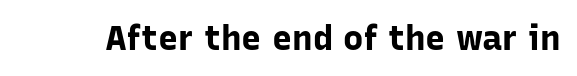
{"serif": "no", "italic": "no", "bold": "yes", "weight": "bold", "width": "normal", "stroke_contrast": "low", "x_height": "medium", "monospaced": "no", "underline": "no", "letter_spacing": "normal", "letter_spacing_em": 0.0, "glyph_px": 34}
